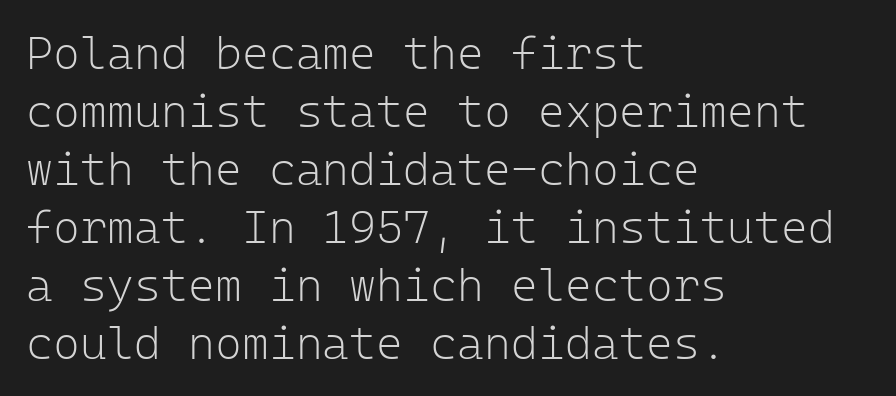
{"serif": "no", "italic": "no", "bold": "no", "weight": "light", "width": "normal", "stroke_contrast": "low", "x_height": "medium", "monospaced": "yes", "underline": "no", "align": "left", "line_spacing": "normal", "line_spacing_ratio": 1.26, "letter_spacing": "normal", "letter_spacing_em": 0.0, "glyph_px": 46}
